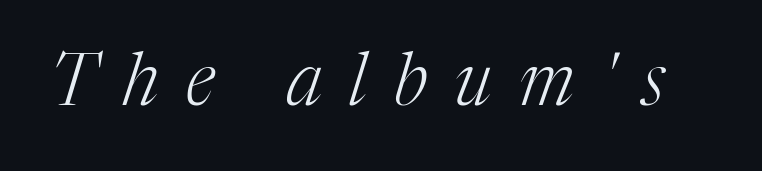
{"serif": "yes", "italic": "yes", "lean": "right", "slant_degrees": 17, "bold": "no", "weight": "light", "width": "normal", "stroke_contrast": "medium", "x_height": "medium", "monospaced": "no", "underline": "no", "letter_spacing": "wide", "letter_spacing_em": 0.38, "glyph_px": 72}
